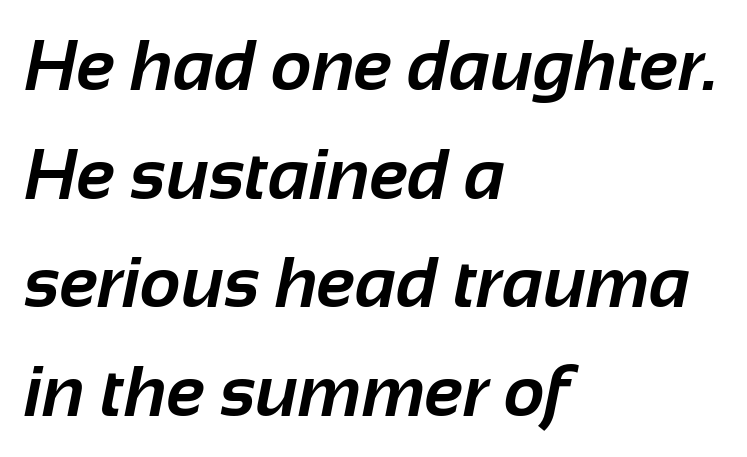
The image shows 71 px bold sans-serif type; set left-aligned, normal line spacing (1.53x), normal letter spacing, not underlined; low stroke contrast and a medium x-height.
